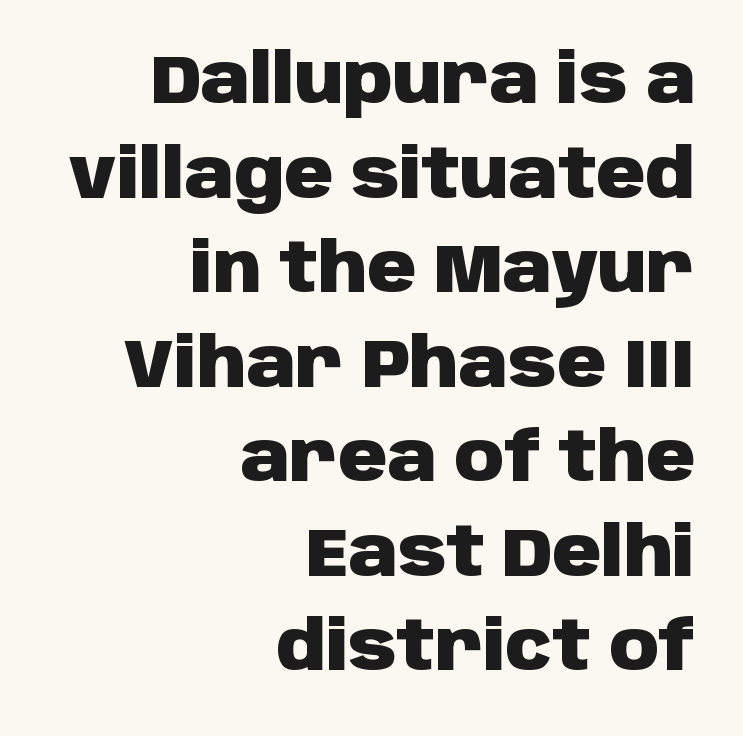
Q: Is the text bold? A: Yes.
Q: Is the text italic (slanted)? A: No, it is upright.
Q: Is the typeface a serif or a sans-serif typeface? A: Sans-serif.
Q: Is the text underlined? A: No.
Q: How is the paragraph aligned? A: Right-aligned.
Q: Is the spacing between letters normal or unusually wide? A: Normal.
Q: Is the spacing between lines tight, normal or loose? A: Normal.
Q: Width (condensed, normal, or wide)? A: Normal.
Q: Stroke contrast? A: Low.
Q: x-height? A: Large.
Q: Monospaced? A: No.
